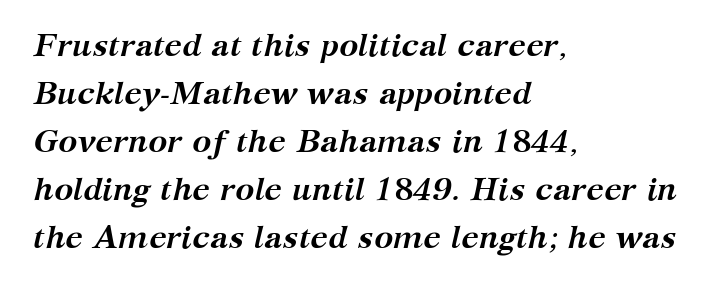
{"serif": "yes", "italic": "yes", "lean": "right", "slant_degrees": 12, "bold": "yes", "weight": "semibold", "width": "normal", "stroke_contrast": "medium", "x_height": "medium", "monospaced": "no", "underline": "no", "align": "left", "line_spacing": "normal", "line_spacing_ratio": 1.5, "letter_spacing": "normal", "letter_spacing_em": 0.0, "glyph_px": 32}
